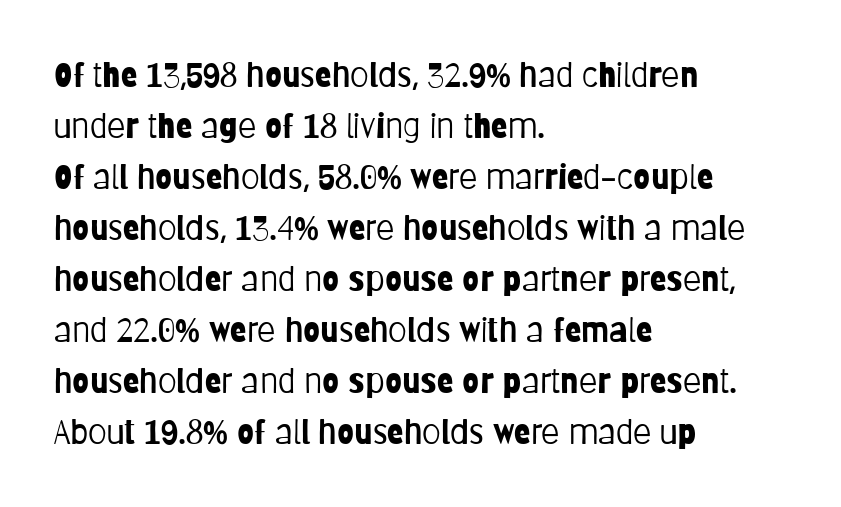
{"serif": "no", "italic": "no", "bold": "no", "weight": "light", "width": "condensed", "stroke_contrast": "low", "x_height": "large", "monospaced": "no", "underline": "no", "align": "left", "line_spacing": "normal", "line_spacing_ratio": 1.5, "letter_spacing": "normal", "letter_spacing_em": 0.0, "glyph_px": 34}
